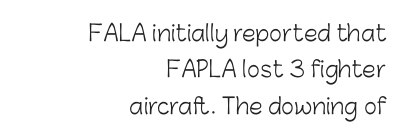
Q: Is the text bold? A: No.
Q: Is the text italic (slanted)? A: No, it is upright.
Q: Is the text underlined? A: No.
Q: How is the paragraph aligned? A: Right-aligned.
Q: Is the spacing between letters normal or unusually wide? A: Normal.
Q: Is the spacing between lines tight, normal or loose? A: Normal.
